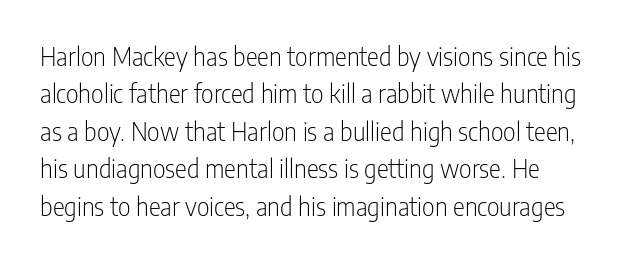
{"italic": "no", "bold": "no", "underline": "no", "line_spacing": "normal", "line_spacing_ratio": 1.5, "letter_spacing": "normal", "letter_spacing_em": 0.0, "glyph_px": 25}
